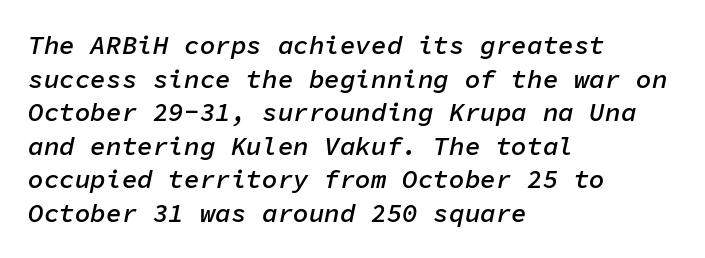
{"italic": "yes", "lean": "right", "slant_degrees": 11, "bold": "semi", "underline": "no", "align": "left", "line_spacing": "normal", "line_spacing_ratio": 1.29, "letter_spacing": "normal", "letter_spacing_em": 0.0, "glyph_px": 26}
